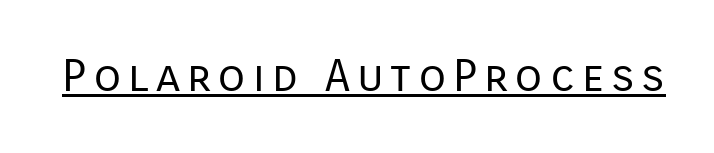
{"serif": "no", "italic": "no", "bold": "no", "weight": "regular", "width": "normal", "stroke_contrast": "low", "x_height": "medium", "monospaced": "no", "underline": "yes", "glyph_px": 45}
